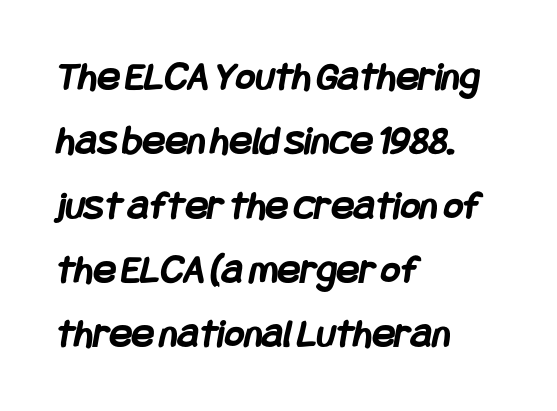
{"serif": "no", "bold": "yes", "weight": "semibold", "width": "condensed", "stroke_contrast": "low", "x_height": "large", "underline": "no", "align": "left", "line_spacing": "normal", "line_spacing_ratio": 1.53, "letter_spacing": "normal", "letter_spacing_em": 0.0, "glyph_px": 42}
